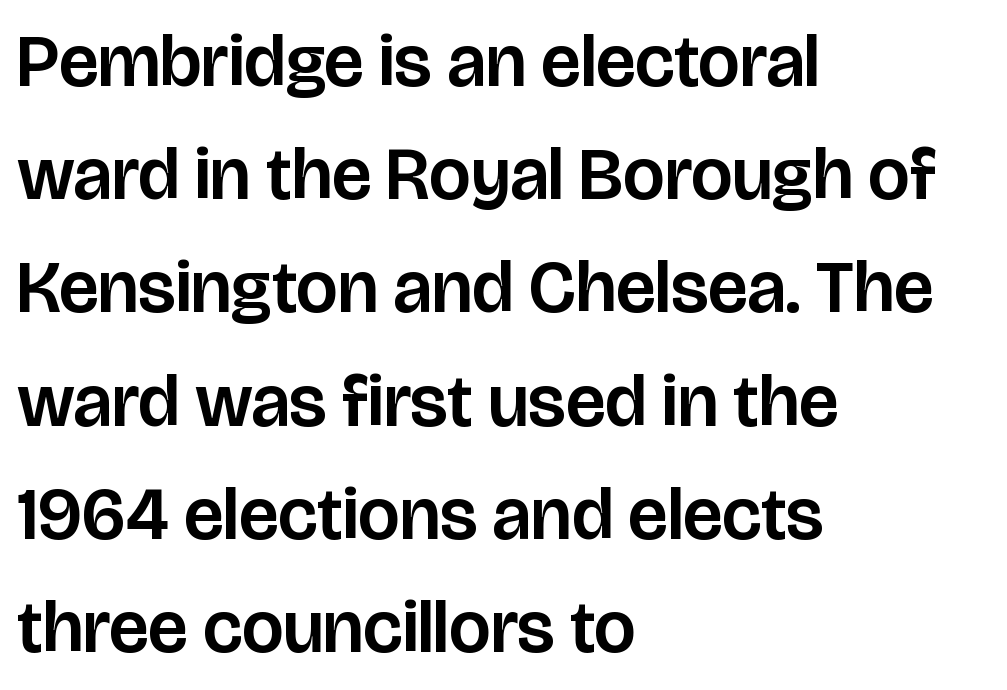
Q: Is the text italic (slanted)? A: No, it is upright.
Q: Is the typeface a serif or a sans-serif typeface? A: Sans-serif.
Q: Is the text underlined? A: No.
Q: How is the paragraph aligned? A: Left-aligned.
Q: Is the spacing between letters normal or unusually wide? A: Normal.
Q: Is the spacing between lines tight, normal or loose? A: Normal.
Q: Width (condensed, normal, or wide)? A: Normal.
Q: Stroke contrast? A: Low.
Q: x-height? A: Large.
Q: Monospaced? A: No.
